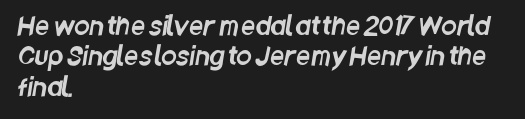
The image shows 25 px text type; set left-aligned, line spacing 1.22x, normal letter spacing, not underlined.
